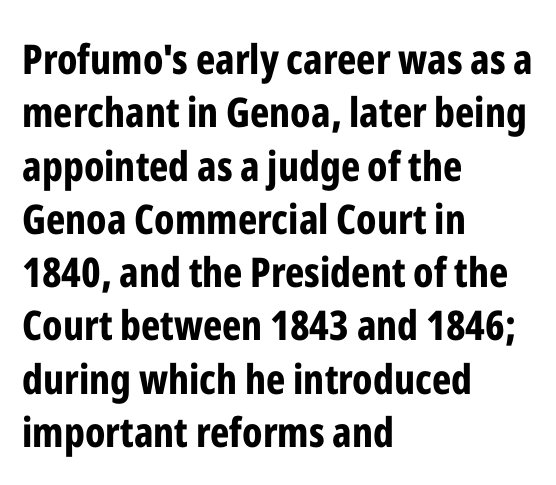
Q: Is the text bold? A: Yes.
Q: Is the text italic (slanted)? A: No, it is upright.
Q: Is the typeface a serif or a sans-serif typeface? A: Sans-serif.
Q: Is the text underlined? A: No.
Q: How is the paragraph aligned? A: Left-aligned.
Q: Is the spacing between letters normal or unusually wide? A: Normal.
Q: Is the spacing between lines tight, normal or loose? A: Normal.
Q: Width (condensed, normal, or wide)? A: Condensed.
Q: Stroke contrast? A: Low.
Q: x-height? A: Medium.
Q: Monospaced? A: No.
